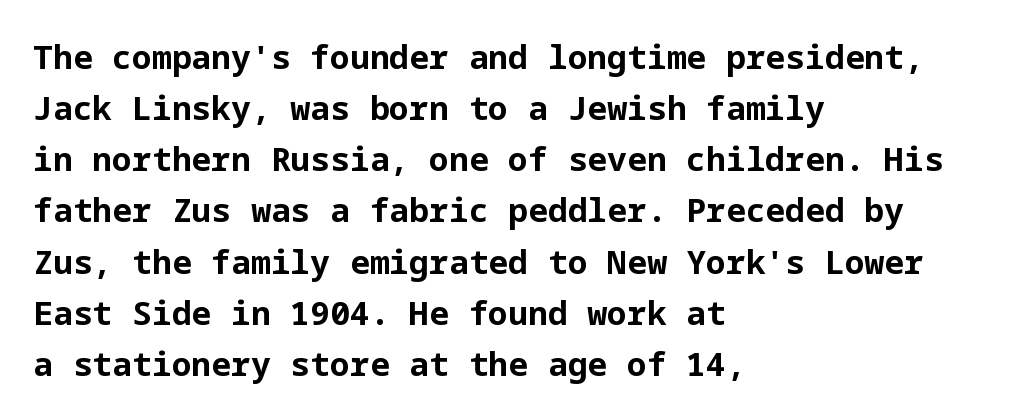
Summary of vertical rhythm: regular, with standard interline spacing. Check under the words: just untouched page. The line texture is even and compact thanks to regular tracking. Teacher's note: observe the even left margin — that is flush-left alignment. This sample uses a sans-serif face. Is there any slant? The stems are plumb.
